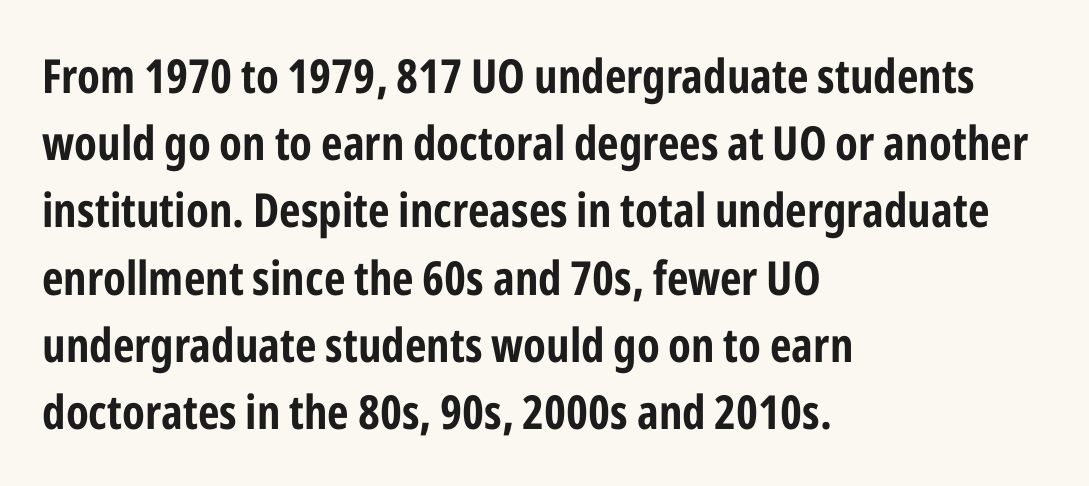
Q: Is the text italic (slanted)? A: No, it is upright.
Q: Is the typeface a serif or a sans-serif typeface? A: Sans-serif.
Q: Is the text underlined? A: No.
Q: How is the paragraph aligned? A: Left-aligned.
Q: Is the spacing between letters normal or unusually wide? A: Normal.
Q: Is the spacing between lines tight, normal or loose? A: Normal.
Q: Width (condensed, normal, or wide)? A: Condensed.
Q: Stroke contrast? A: Low.
Q: x-height? A: Medium.
Q: Monospaced? A: No.
